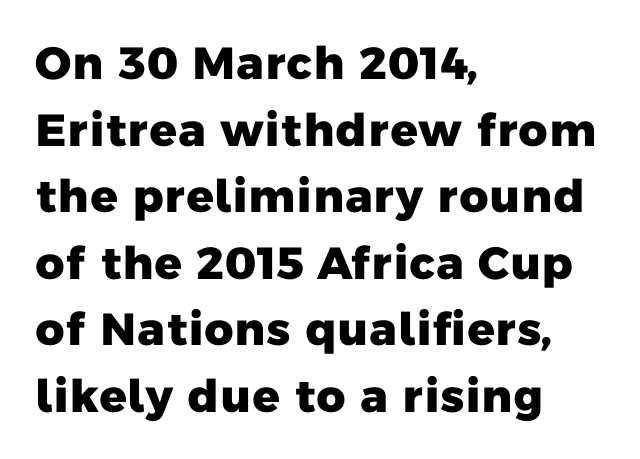
The paragraph shown leans on its left margin. The face used here is proportionally spaced, like ordinary book or web type. The face used here is a sans, in the tradition of grotesques and geometrics. Strong, thick strokes mark this as bold type.
